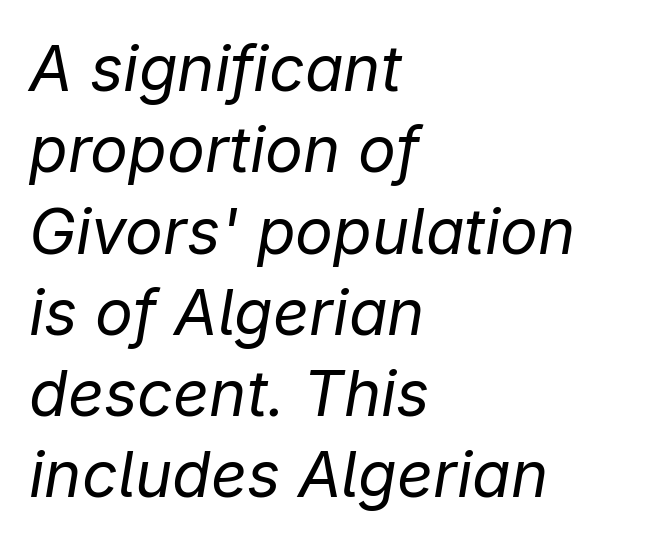
The lines are quadded left. Is this a heavy cut? Hardly; it is regular or lighter. There is no visible air inserted between adjacent glyphs. The lettering tilts uniformly, giving the passage an italic look.
